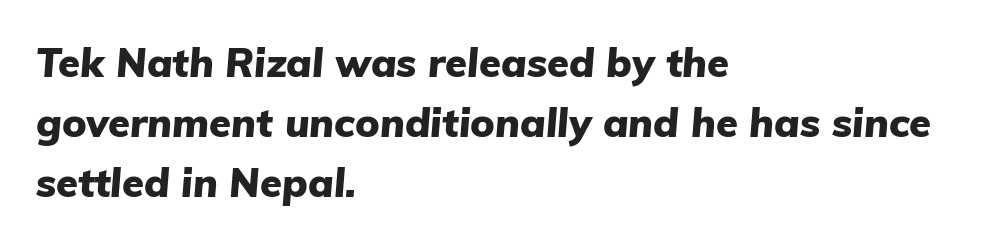
Q: Is the text bold? A: Yes.
Q: Is the text italic (slanted)? A: Yes, it leans right by about 5 degrees.
Q: Is the text underlined? A: No.
Q: How is the paragraph aligned? A: Left-aligned.
Q: Is the spacing between letters normal or unusually wide? A: Normal.
Q: Is the spacing between lines tight, normal or loose? A: Normal.
Q: Width (condensed, normal, or wide)? A: Normal.
Q: Stroke contrast? A: Low.
Q: x-height? A: Medium.
Q: Monospaced? A: No.
